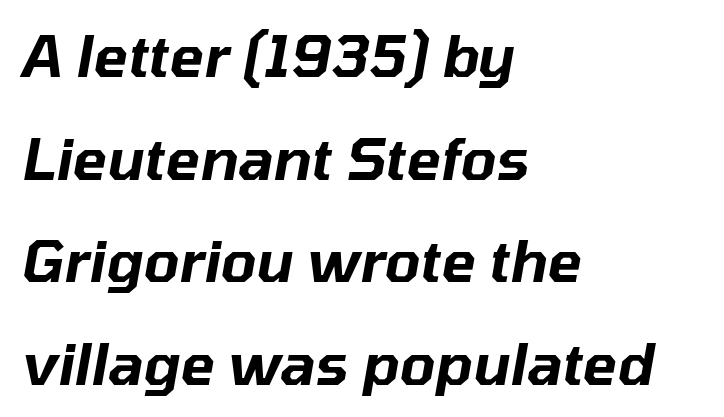
Varying glyph widths throughout — classic text-font behaviour. Teacher's note: observe the even left margin — that is flush-left alignment. Plain, unruled lines of type. The specimen reads as italic at a glance. The rendering keeps characters at their native spacing.
